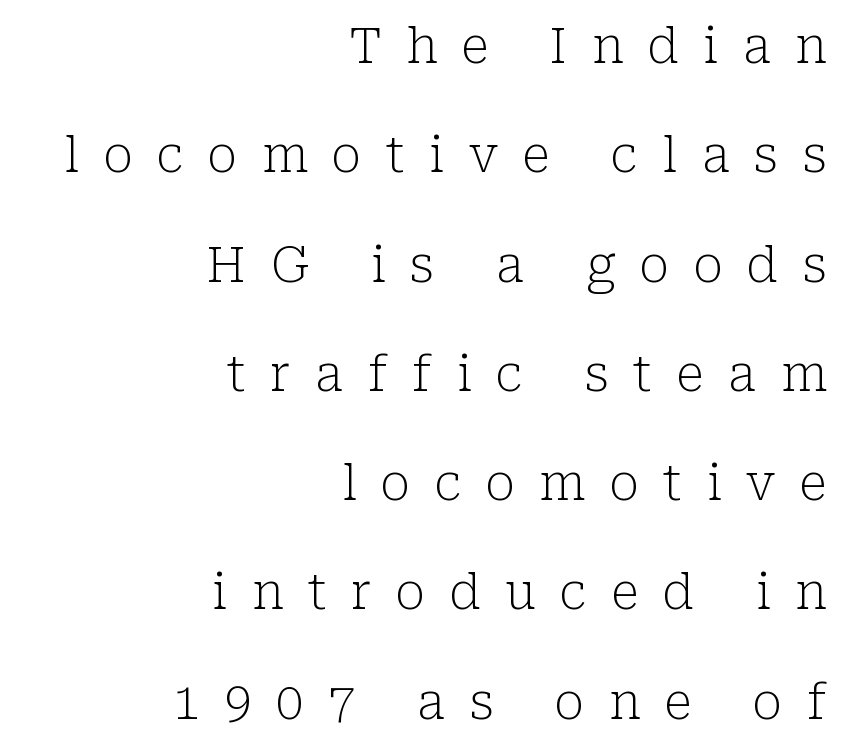
The image shows 49 px light serif type, upright; set right-aligned, loose line spacing (2.23x), unusually wide letter spacing (+0.5 em), not underlined; low stroke contrast and a medium x-height.
